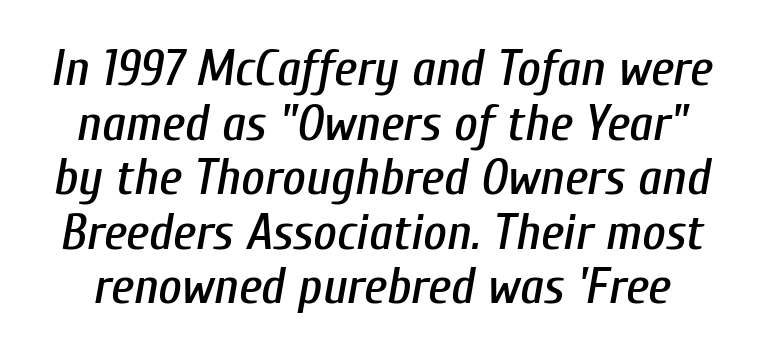
Q: Is the text italic (slanted)? A: Yes, it leans right by about 10 degrees.
Q: Is the text underlined? A: No.
Q: Is the spacing between letters normal or unusually wide? A: Normal.
Q: Is the spacing between lines tight, normal or loose? A: Tight.
Q: Width (condensed, normal, or wide)? A: Condensed.
Q: Stroke contrast? A: Low.
Q: x-height? A: Medium.
Q: Monospaced? A: No.
